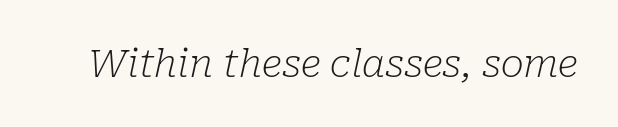
The image shows 39 px light serif type, italic (leaning right); set normal letter spacing, not underlined; low stroke contrast and a medium x-height.
